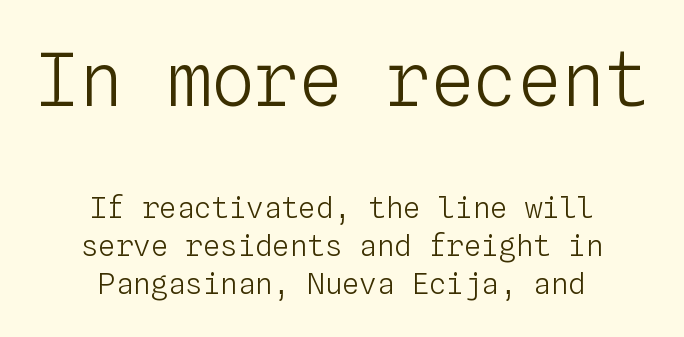
The image shows 73 px light type, upright, monospaced; set centered, normal line spacing (1.32x), normal letter spacing, not underlined; the first (top) block is 2.52x larger; low stroke contrast and a medium x-height.
